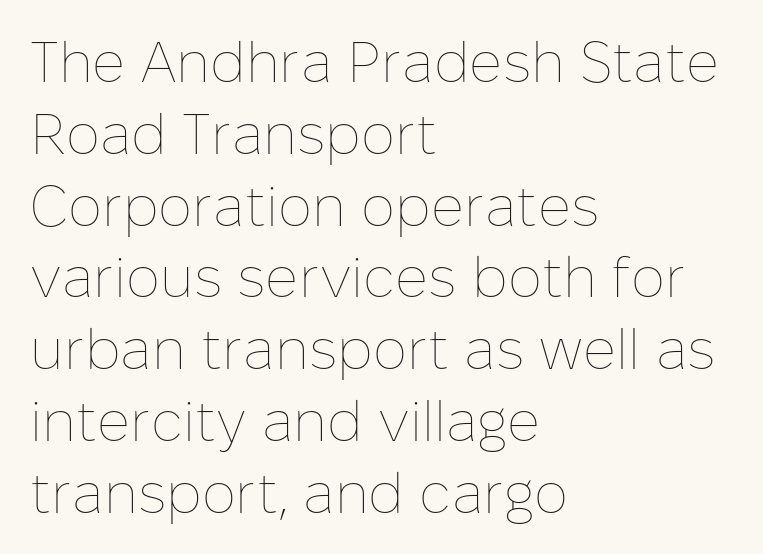
The image shows 57 px thin type, upright; set left-aligned, normal line spacing (1.26x), normal letter spacing, not underlined; low stroke contrast and a medium x-height.
